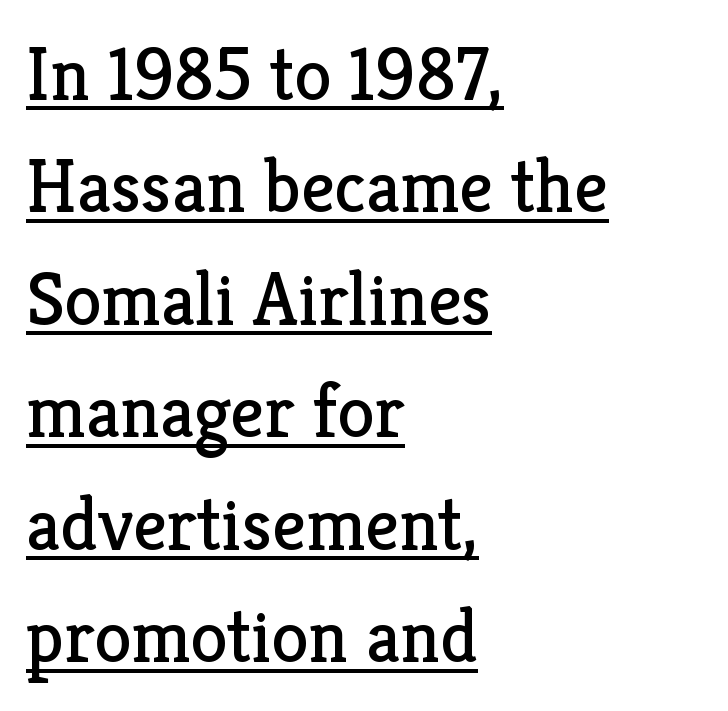
Honestly, the underline is the first thing you notice here. Weight: not bold — regular or lighter. Style check: upright. This sample uses plain, unmodified letter spacing. Regular leading. Note the varied advance widths — an 'i' is clearly narrower than an 'm'.
